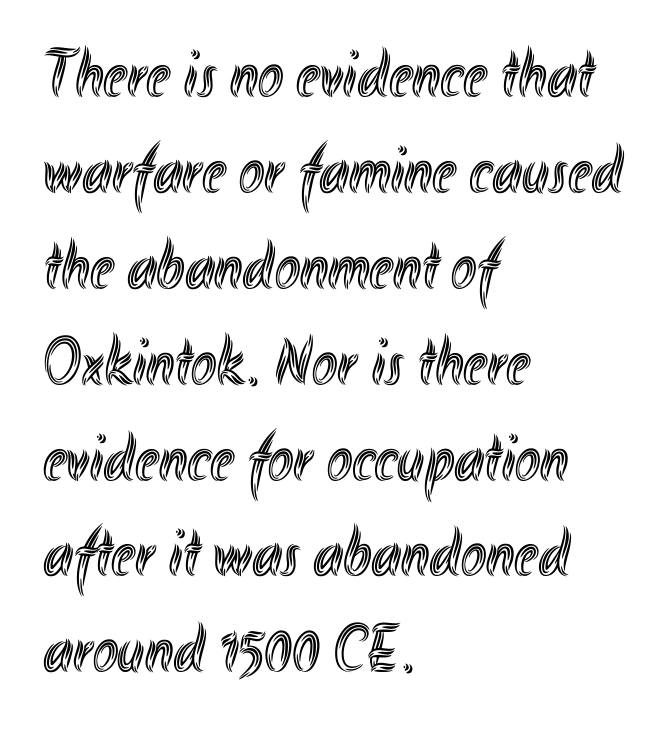
The image shows 68 px condensed type; set left-aligned, normal line spacing (1.41x), normal letter spacing, not underlined; a small x-height.
